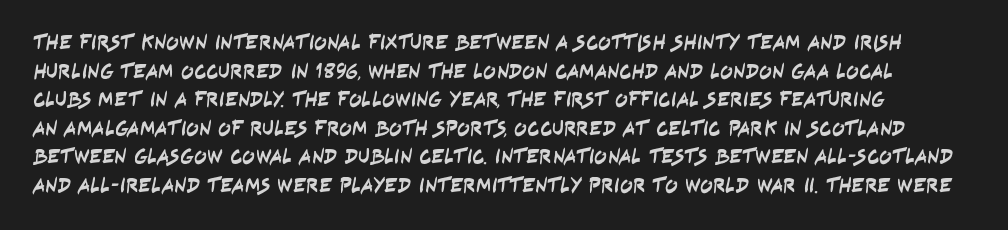
The glyphs are unaccompanied by any horizontal stroke below them. The rendering uses a moderate line-height, typical for paragraphs. The gaps between neighbouring characters are ordinary and unremarkable.
